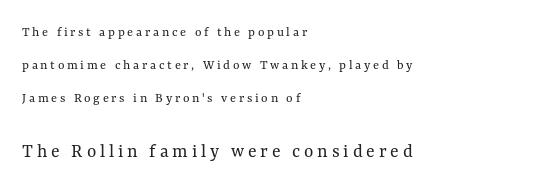
{"italic": "no", "bold": "no", "underline": "no", "align": "left", "line_spacing": "loose", "line_spacing_ratio": 2.37, "larger_block": "second", "size_ratio": 1.43, "glyph_px": 20}
